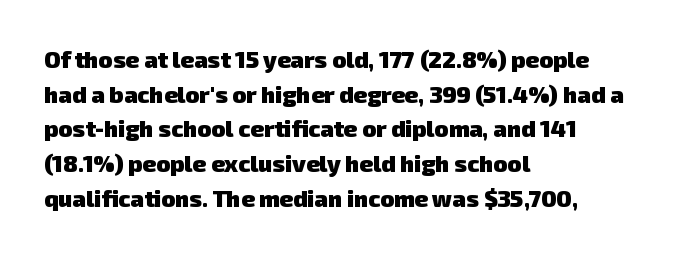
Q: Is the text bold? A: Yes.
Q: Is the text underlined? A: No.
Q: How is the paragraph aligned? A: Left-aligned.
Q: Is the spacing between letters normal or unusually wide? A: Normal.
Q: Is the spacing between lines tight, normal or loose? A: Normal.
